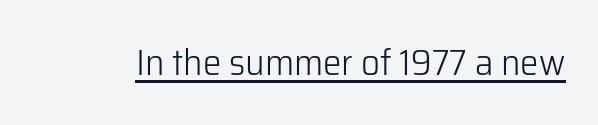
Q: Is the text bold? A: No.
Q: Is the text italic (slanted)? A: No, it is upright.
Q: Is the typeface a serif or a sans-serif typeface? A: Sans-serif.
Q: Is the text underlined? A: Yes.
Q: Is the spacing between letters normal or unusually wide? A: Normal.
Q: Width (condensed, normal, or wide)? A: Normal.
Q: Stroke contrast? A: Low.
Q: x-height? A: Medium.
Q: Monospaced? A: No.
